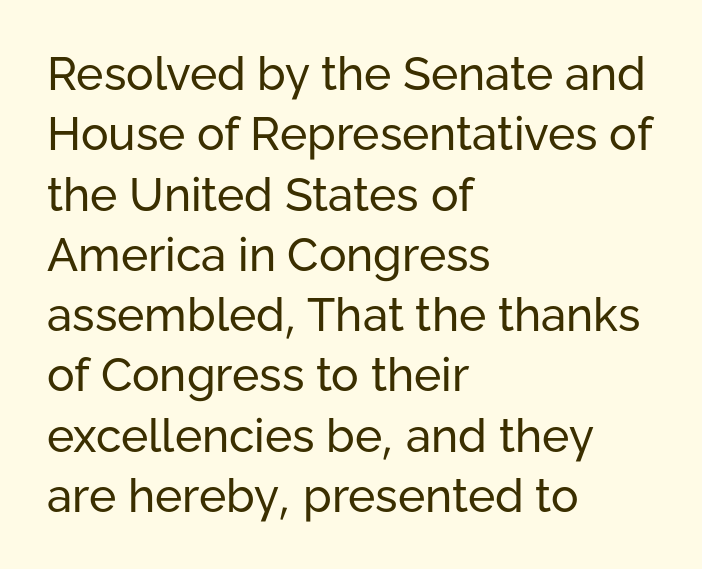
Only glyphs here, with clear space below each row. The lines in this sample share a left origin and differ only in where they stop. Designer's note — italics off, roman on. The rendering keeps characters at their native spacing. Think of a printed novel: that variable character pitch is what you see here. Notice how descenders clear the ascenders below comfortably — that's standard leading.
